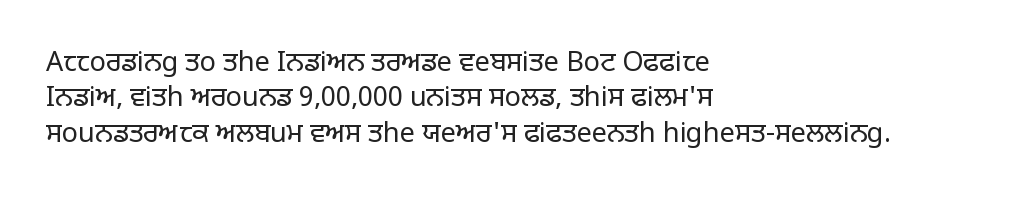
Q: Is the text bold? A: No.
Q: Is the text italic (slanted)? A: No, it is upright.
Q: Is the text underlined? A: No.
Q: How is the paragraph aligned? A: Left-aligned.
Q: Is the spacing between letters normal or unusually wide? A: Normal.
Q: Is the spacing between lines tight, normal or loose? A: Normal.
